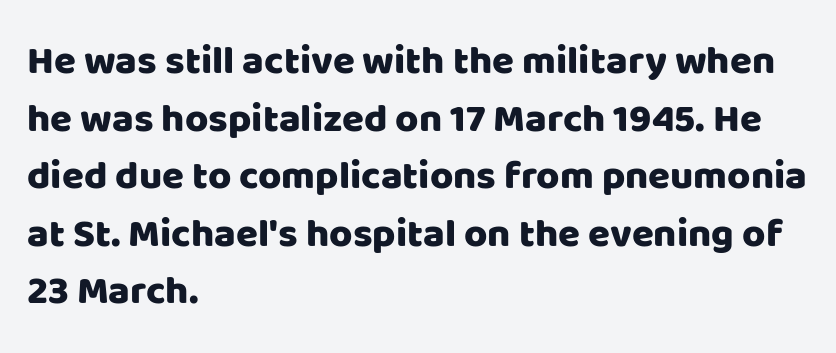
{"serif": "no", "italic": "no", "width": "normal", "stroke_contrast": "low", "x_height": "large", "monospaced": "no", "underline": "no", "align": "left", "line_spacing": "normal", "line_spacing_ratio": 1.44, "letter_spacing": "normal", "letter_spacing_em": 0.0, "glyph_px": 40}
